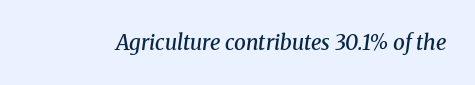
{"italic": "yes", "lean": "right", "slant_degrees": 8, "bold": "semi", "underline": "no", "letter_spacing": "normal", "letter_spacing_em": 0.0, "glyph_px": 21}
